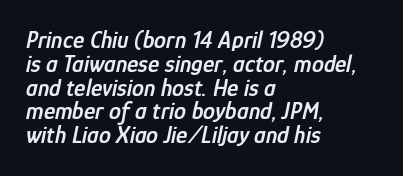
Q: Is the text bold? A: Semi-bold.
Q: Is the text italic (slanted)? A: Yes, it leans right by about 12 degrees.
Q: Is the text underlined? A: No.
Q: How is the paragraph aligned? A: Left-aligned.
Q: Is the spacing between letters normal or unusually wide? A: Normal.
Q: Is the spacing between lines tight, normal or loose? A: Tight.
